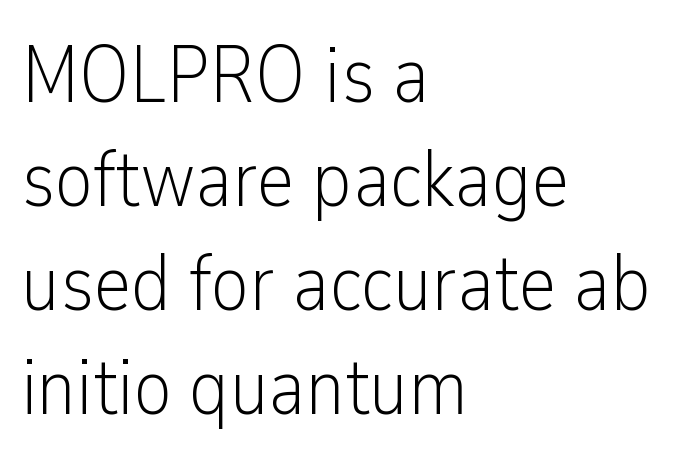
The image shows 80 px light, condensed sans-serif type, upright; set left-aligned, normal line spacing (1.3x), normal letter spacing, not underlined; low stroke contrast and a medium x-height.
